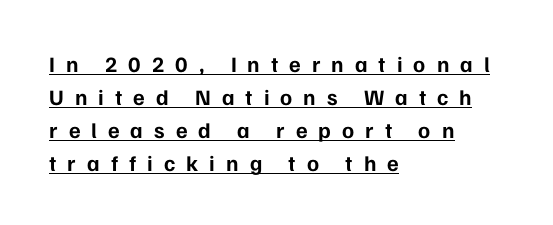
The image shows 22 px bold type, upright; set left-aligned, normal line spacing (1.5x), unusually wide letter spacing (+0.5 em), underlined.
